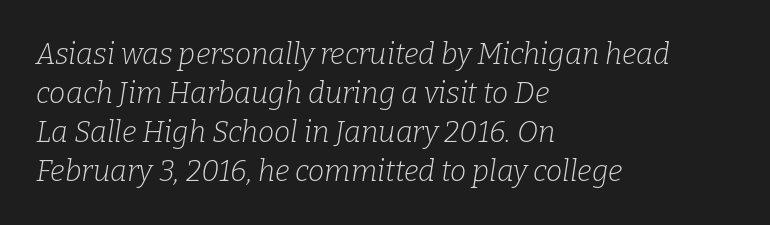
The image shows 29 px light serif type, italic (leaning right); set left-aligned, normal line spacing (1.34x), normal letter spacing, not underlined; low stroke contrast and a medium x-height.
